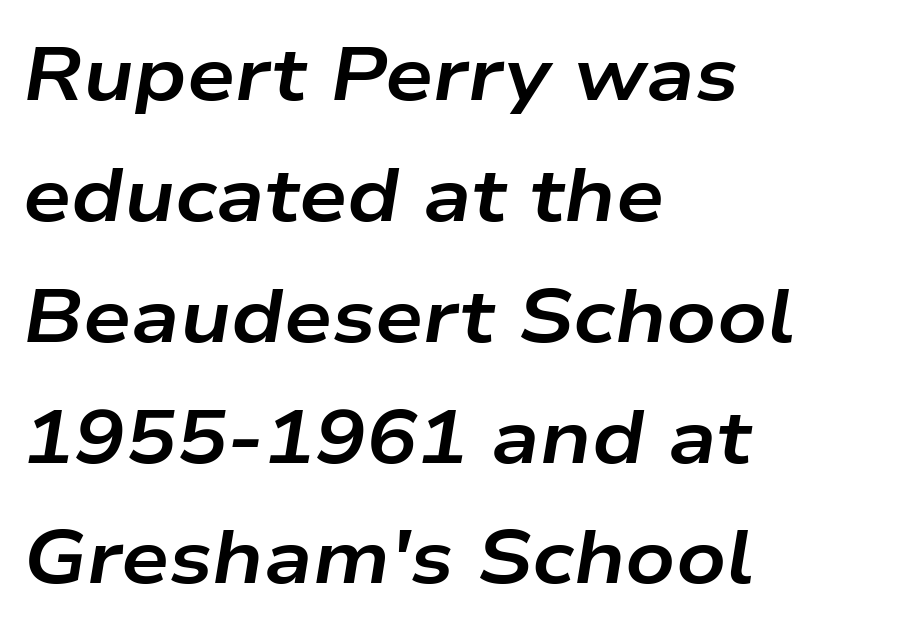
{"italic": "yes", "lean": "right", "slant_degrees": 9, "bold": "yes", "weight": "bold", "width": "wide", "stroke_contrast": "low", "x_height": "medium", "monospaced": "no", "underline": "no", "align": "left", "line_spacing": "normal", "line_spacing_ratio": 1.59, "letter_spacing": "normal", "letter_spacing_em": 0.0, "glyph_px": 76}
